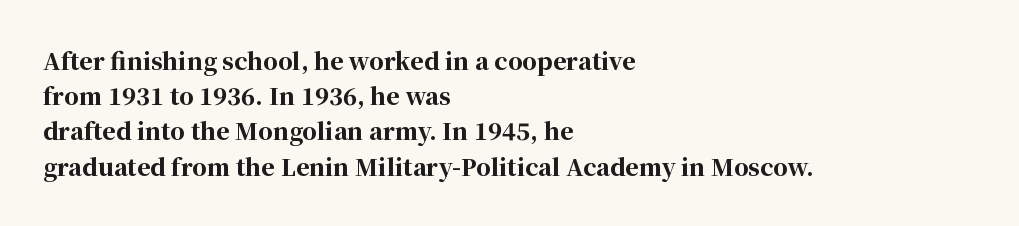
Q: Is the text bold? A: Yes.
Q: Is the text italic (slanted)? A: No, it is upright.
Q: Is the text underlined? A: No.
Q: How is the paragraph aligned? A: Left-aligned.
Q: Is the spacing between letters normal or unusually wide? A: Normal.
Q: Is the spacing between lines tight, normal or loose? A: Normal.
